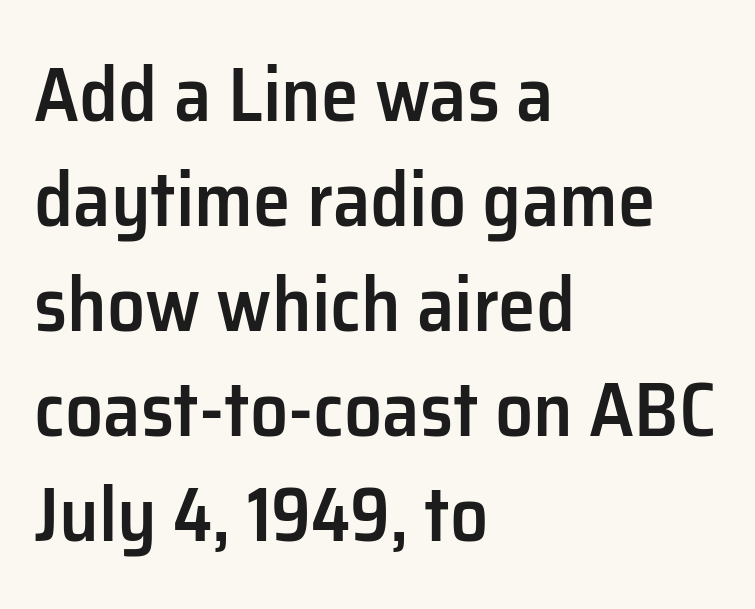
Notice the strokes are somewhat thickened but not fully heavy: this is a semibold. Serifs: no, the terminals of the letterforms are clean. Check under the words: just untouched page. One glance says typical: line gaps are just what's usual.
